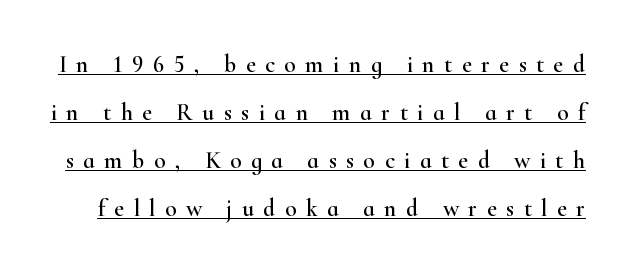
{"italic": "no", "underline": "yes", "line_spacing": "loose", "line_spacing_ratio": 2.0, "letter_spacing": "wide", "letter_spacing_em": 0.39, "glyph_px": 24}
